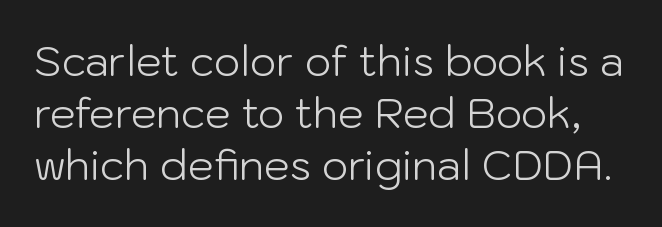
Q: Is the text bold? A: No.
Q: Is the text italic (slanted)? A: No, it is upright.
Q: Is the typeface a serif or a sans-serif typeface? A: Sans-serif.
Q: Is the text underlined? A: No.
Q: Is the spacing between letters normal or unusually wide? A: Normal.
Q: Is the spacing between lines tight, normal or loose? A: Normal.
Q: Width (condensed, normal, or wide)? A: Normal.
Q: Stroke contrast? A: Low.
Q: x-height? A: Medium.
Q: Monospaced? A: No.
